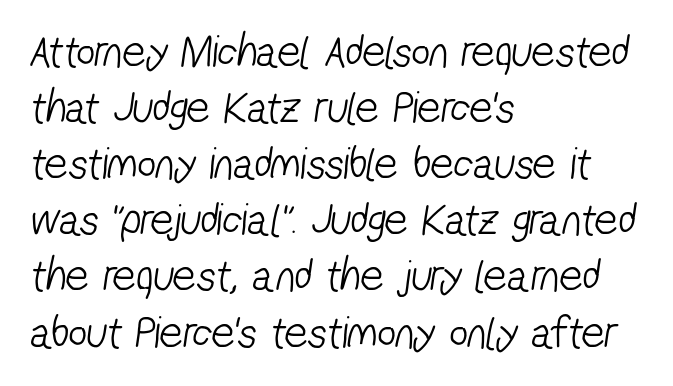
The image shows 46 px light, condensed sans-serif type; set left-aligned, line spacing 1.22x, normal letter spacing, not underlined; low stroke contrast and a medium x-height.
